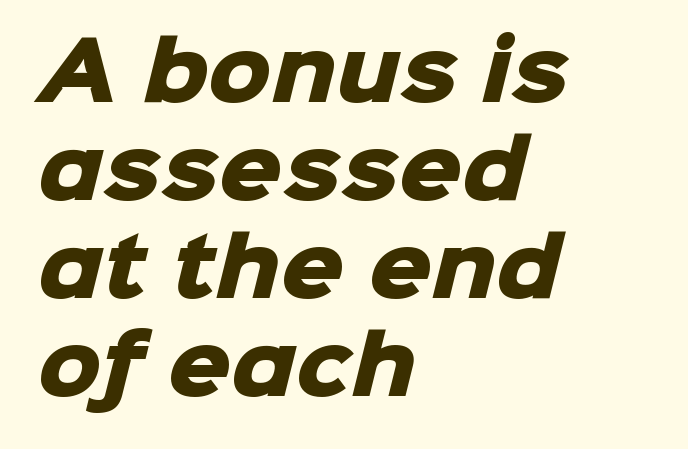
Q: Is the text bold? A: Yes.
Q: Is the typeface a serif or a sans-serif typeface? A: Sans-serif.
Q: Is the text underlined? A: No.
Q: How is the paragraph aligned? A: Left-aligned.
Q: Is the spacing between letters normal or unusually wide? A: Normal.
Q: Width (condensed, normal, or wide)? A: Normal.
Q: Stroke contrast? A: Low.
Q: x-height? A: Medium.
Q: Monospaced? A: No.
